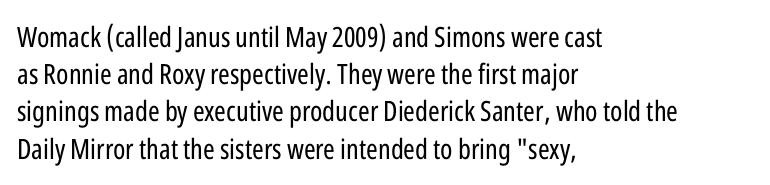
The image shows 28 px regular-weight, condensed sans-serif type, upright; set left-aligned, normal line spacing (1.33x), normal letter spacing, not underlined; low stroke contrast and a medium x-height.
